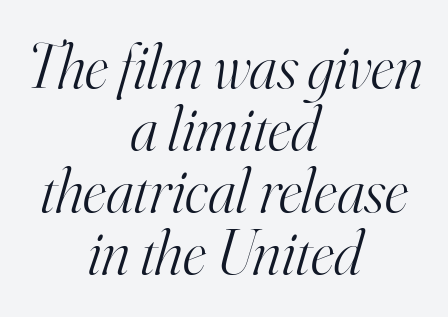
Is the type heavy? It reads as light-to-regular instead. The lettering tilts uniformly, giving the passage an italic look. These lines keep a tight, regular rhythm from letter to letter. One glance says dense: line gaps are narrower than usual.
